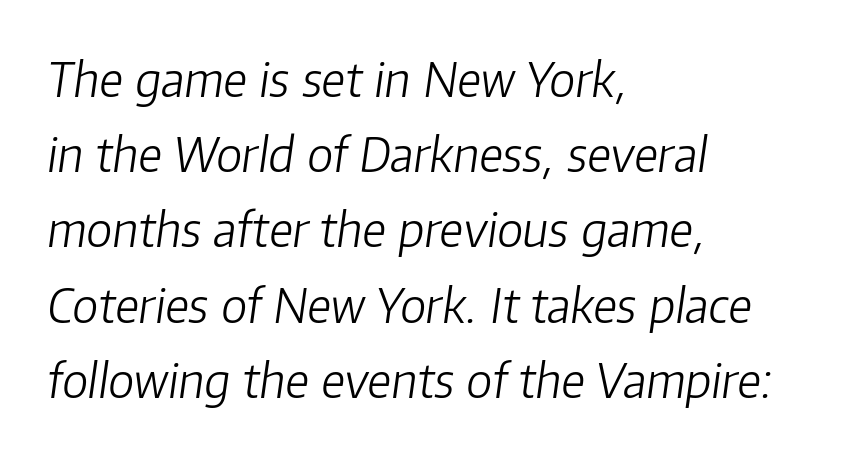
Q: Is the text bold? A: No.
Q: Is the text italic (slanted)? A: Yes, it leans right by about 8 degrees.
Q: Is the text underlined? A: No.
Q: How is the paragraph aligned? A: Left-aligned.
Q: Is the spacing between letters normal or unusually wide? A: Normal.
Q: Is the spacing between lines tight, normal or loose? A: Normal.
Q: Width (condensed, normal, or wide)? A: Normal.
Q: Stroke contrast? A: Low.
Q: x-height? A: Medium.
Q: Monospaced? A: No.
